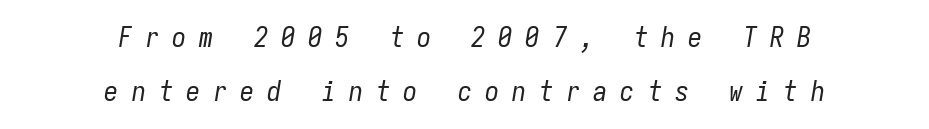
{"italic": "yes", "lean": "right", "slant_degrees": 9, "bold": "no", "weight": "regular", "width": "condensed", "stroke_contrast": "low", "x_height": "medium", "monospaced": "yes", "underline": "no", "align": "center", "line_spacing": "loose", "line_spacing_ratio": 1.94, "letter_spacing": "wide", "letter_spacing_em": 0.47, "glyph_px": 28}
